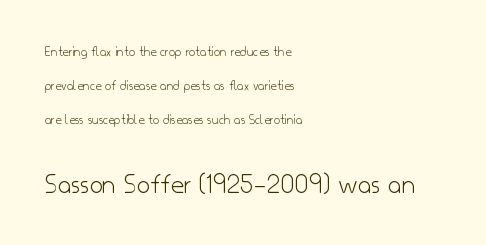
This is the regular roman posture of the typeface. Caption: upper text group reduced, lower text group enlarged. The designer went with a sans here, leaving each stem footless. There is no visible air inserted between adjacent glyphs.
